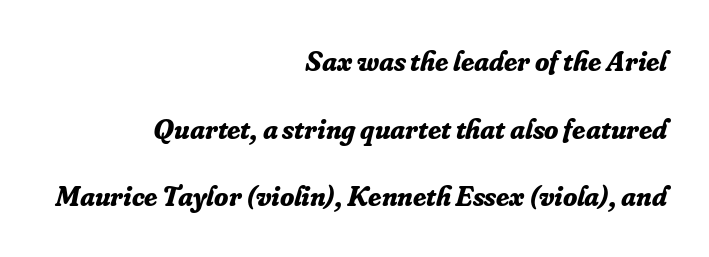
The image shows 29 px bold serif type, italic (leaning right); set right-aligned, loose line spacing (2.33x), normal letter spacing, not underlined; low stroke contrast and a small x-height.
